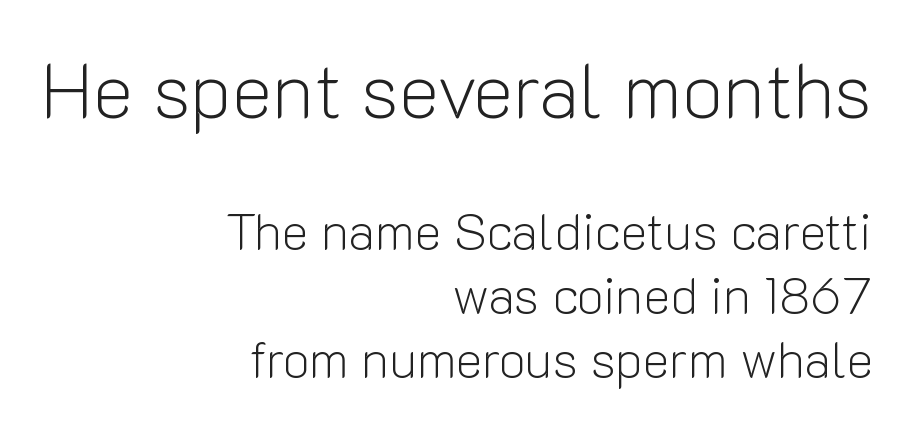
{"serif": "no", "italic": "no", "bold": "no", "weight": "light", "width": "normal", "stroke_contrast": "low", "x_height": "medium", "monospaced": "no", "underline": "no", "align": "right", "line_spacing": "normal", "line_spacing_ratio": 1.26, "letter_spacing": "normal", "letter_spacing_em": 0.0, "larger_block": "first", "size_ratio": 1.51, "glyph_px": 77}
